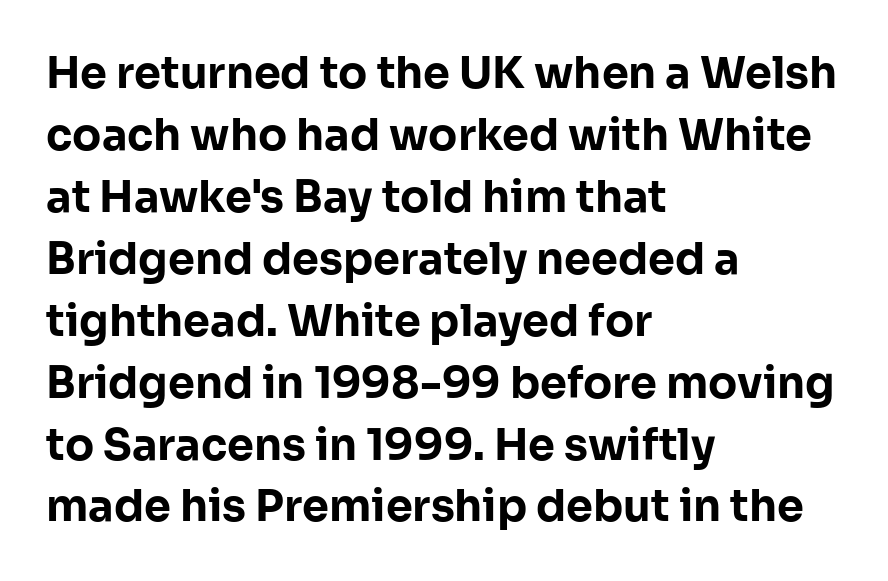
{"serif": "no", "italic": "no", "bold": "yes", "weight": "bold", "width": "normal", "stroke_contrast": "low", "x_height": "medium", "monospaced": "no", "underline": "no", "align": "left", "line_spacing": "normal", "line_spacing_ratio": 1.44, "letter_spacing": "normal", "letter_spacing_em": 0.0, "glyph_px": 43}
